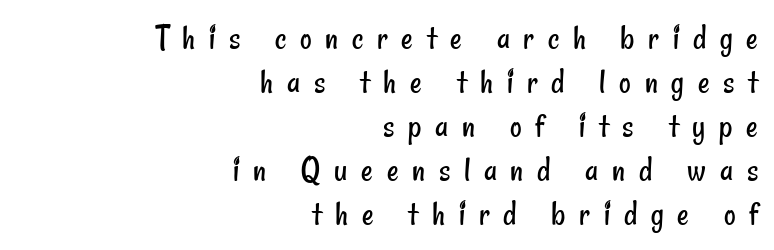
The image shows 36 px regular-weight, condensed sans-serif type; set right-aligned, line spacing 1.22x, unusually wide letter spacing (+0.38 em), not underlined; low stroke contrast and a small x-height.
